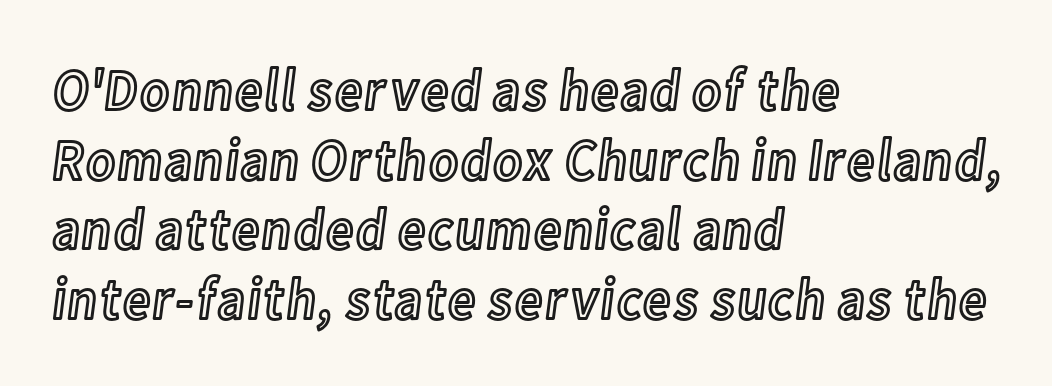
Q: Is the text italic (slanted)? A: Yes.
Q: Is the text underlined? A: No.
Q: How is the paragraph aligned? A: Left-aligned.
Q: Is the spacing between letters normal or unusually wide? A: Normal.
Q: Width (condensed, normal, or wide)? A: Condensed.
Q: x-height? A: Medium.
Q: Monospaced? A: No.
